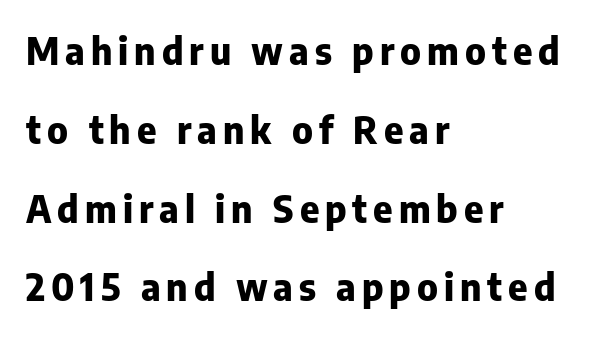
Q: Is the text bold? A: Yes.
Q: Is the text italic (slanted)? A: No, it is upright.
Q: Is the typeface a serif or a sans-serif typeface? A: Sans-serif.
Q: Is the text underlined? A: No.
Q: How is the paragraph aligned? A: Left-aligned.
Q: Is the spacing between lines tight, normal or loose? A: Loose.
Q: Width (condensed, normal, or wide)? A: Normal.
Q: Stroke contrast? A: Low.
Q: x-height? A: Medium.
Q: Monospaced? A: No.
